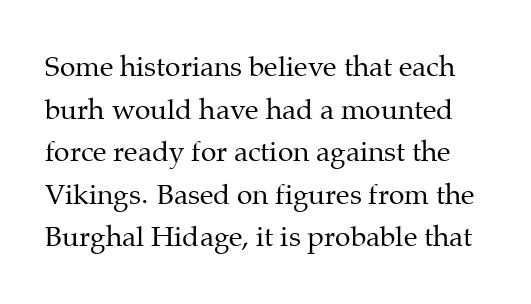
{"serif": "yes", "italic": "no", "bold": "no", "weight": "regular", "width": "normal", "stroke_contrast": "medium", "x_height": "medium", "monospaced": "no", "underline": "no", "line_spacing": "normal", "line_spacing_ratio": 1.52, "letter_spacing": "normal", "letter_spacing_em": 0.0, "glyph_px": 28}
